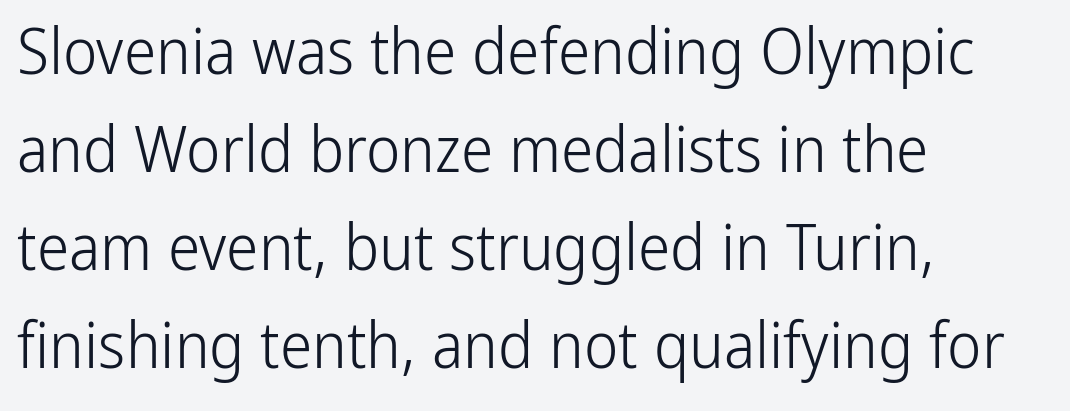
Q: Is the text bold? A: No.
Q: Is the text italic (slanted)? A: No, it is upright.
Q: Is the typeface a serif or a sans-serif typeface? A: Sans-serif.
Q: Is the text underlined? A: No.
Q: How is the paragraph aligned? A: Left-aligned.
Q: Is the spacing between letters normal or unusually wide? A: Normal.
Q: Is the spacing between lines tight, normal or loose? A: Normal.
Q: Width (condensed, normal, or wide)? A: Condensed.
Q: Stroke contrast? A: Low.
Q: x-height? A: Medium.
Q: Monospaced? A: No.
